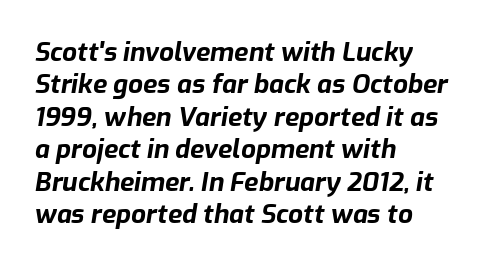
The image shows 26 px bold type, italic (leaning right); set left-aligned, normal line spacing (1.25x), normal letter spacing, not underlined.
